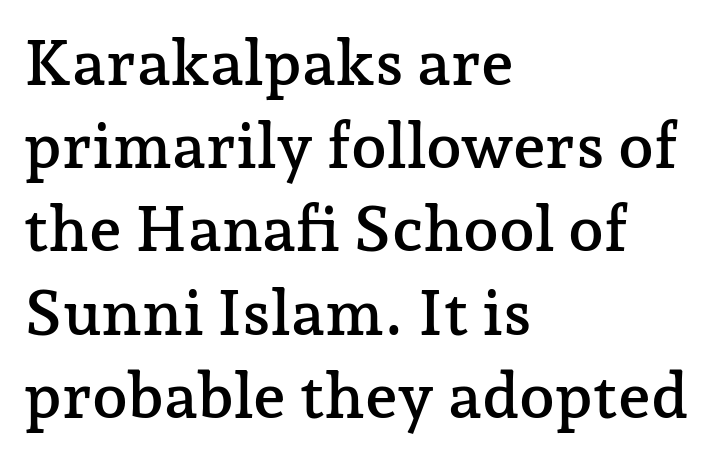
The image shows 64 px serif type, upright; set left-aligned, normal line spacing (1.3x), normal letter spacing, not underlined; low stroke contrast and a medium x-height.
